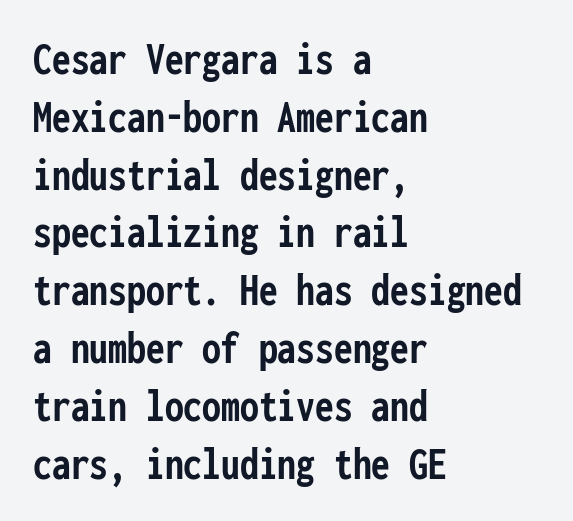
Is this a fixed-width face? Yes — each glyph sits in an identical cell. Notice how the passage keeps a crisp vertical edge on the left only. There is no visible air inserted between adjacent glyphs. Unlike italic type, these characters show no tilt at all. Type without underlining.
